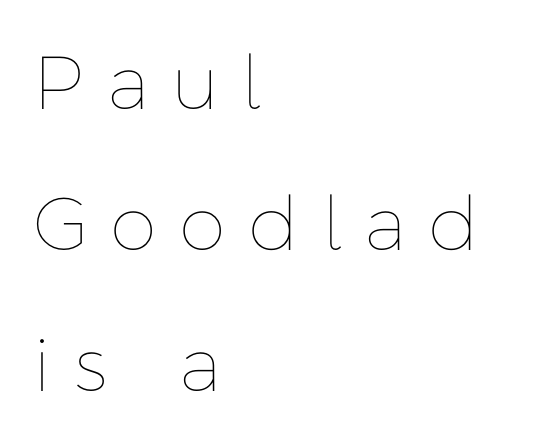
The paragraph has a hard left edge and a soft right edge. Character widths vary here, with narrow letters taking less room than wide ones. Someone cranked the tracking dial way up on this one. Do the letters lean? They stand straight. The letters look calm and open, with moderate or lighter stems.
